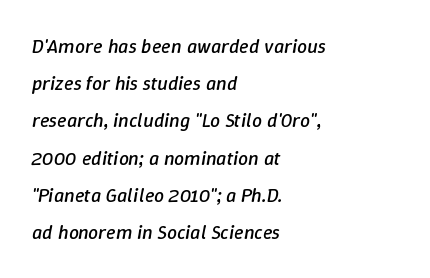
The image shows 20 px text type, italic (leaning right); set left-aligned, line spacing 1.86x, normal letter spacing, not underlined.
